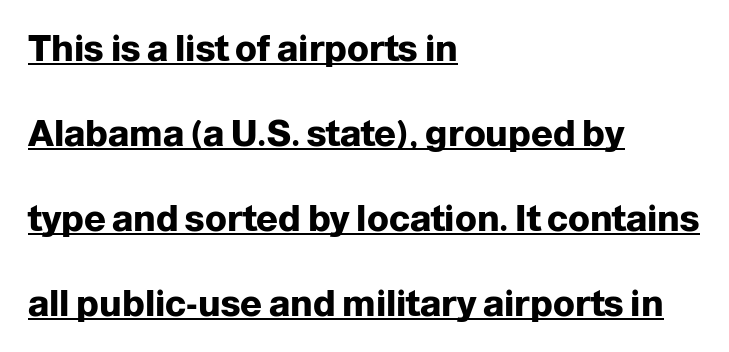
Q: Is the text bold? A: Yes.
Q: Is the text italic (slanted)? A: No, it is upright.
Q: Is the typeface a serif or a sans-serif typeface? A: Sans-serif.
Q: Is the text underlined? A: Yes.
Q: How is the paragraph aligned? A: Left-aligned.
Q: Is the spacing between letters normal or unusually wide? A: Normal.
Q: Is the spacing between lines tight, normal or loose? A: Loose.
Q: Width (condensed, normal, or wide)? A: Normal.
Q: Stroke contrast? A: Low.
Q: x-height? A: Medium.
Q: Monospaced? A: No.
